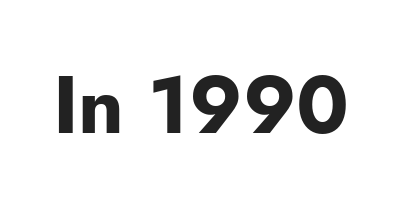
Q: Is the text bold? A: Yes.
Q: Is the text italic (slanted)? A: No, it is upright.
Q: Is the typeface a serif or a sans-serif typeface? A: Sans-serif.
Q: Is the text underlined? A: No.
Q: Is the spacing between letters normal or unusually wide? A: Normal.
Q: Width (condensed, normal, or wide)? A: Normal.
Q: Stroke contrast? A: Low.
Q: x-height? A: Small.
Q: Monospaced? A: No.
